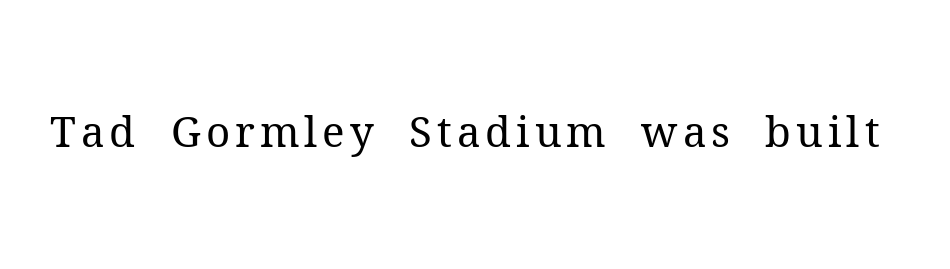
{"serif": "yes", "italic": "no", "bold": "no", "weight": "regular", "width": "normal", "stroke_contrast": "medium", "x_height": "medium", "monospaced": "no", "underline": "no", "glyph_px": 42}
